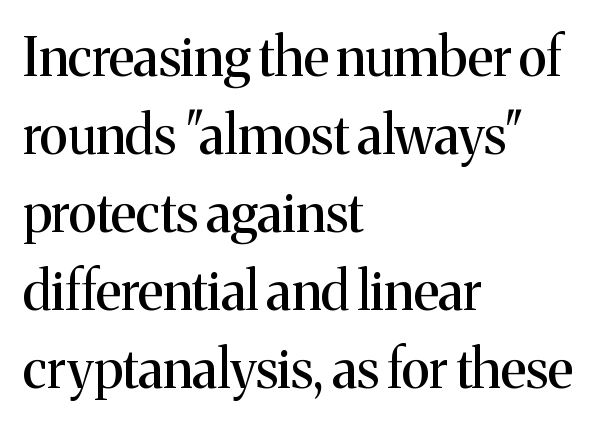
The passage shown stacks its lines at a standard gap. The rendering keeps characters at their native spacing. Italic: no, the glyphs are upright roman. The text block is weighted toward the left margin, trailing off unevenly rightward.
